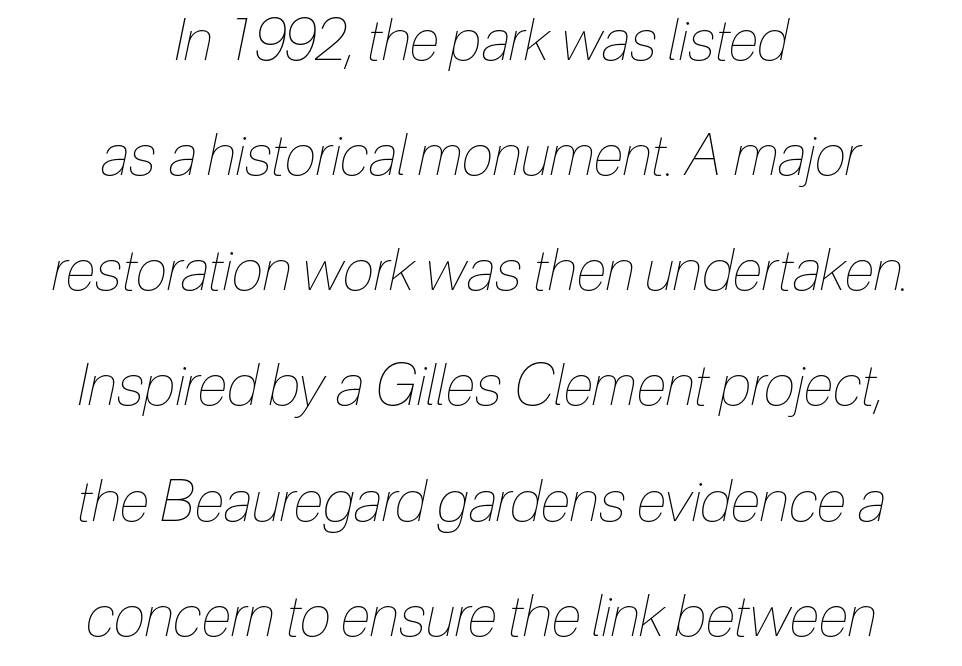
The image shows 57 px thin, condensed type, italic (leaning right); set centered, loose line spacing (2.02x), normal letter spacing, not underlined; low stroke contrast and a medium x-height.
